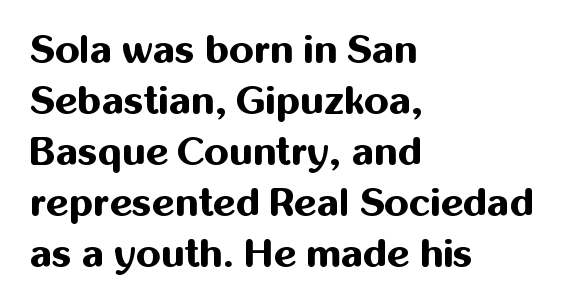
The image shows 39 px bold sans-serif type, upright; set left-aligned, normal line spacing (1.31x), normal letter spacing, not underlined; medium stroke contrast and a medium x-height.
